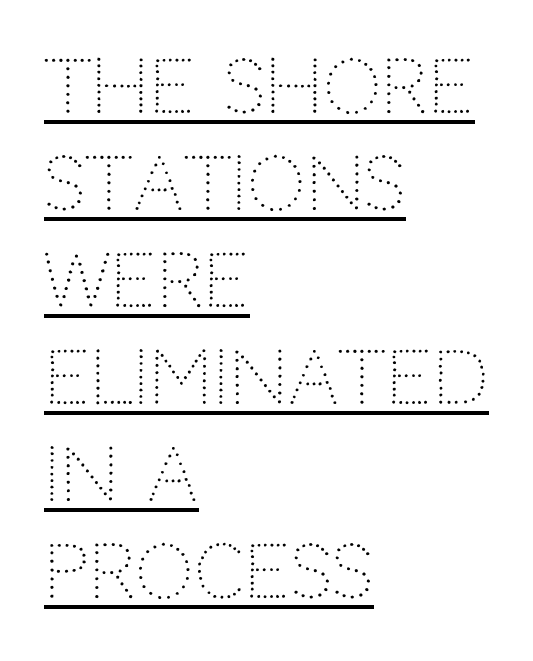
You could not count columns in this text — the font is proportionally spaced. The lines are quadded left. Unlike a traditional serif, this face leaves its strokes unadorned. Underline: present.
